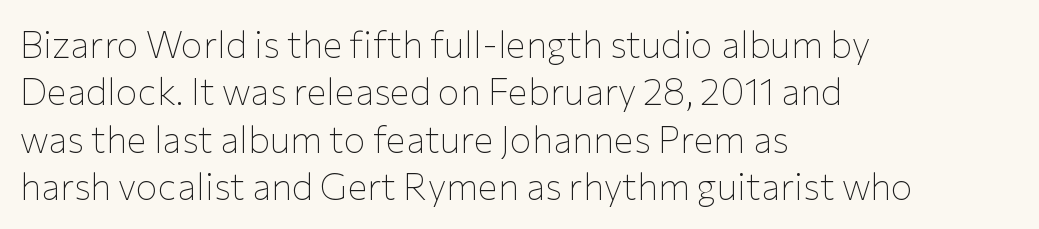
{"serif": "no", "italic": "no", "bold": "no", "weight": "thin", "width": "normal", "stroke_contrast": "low", "x_height": "medium", "monospaced": "no", "underline": "no", "align": "left", "line_spacing": "normal", "line_spacing_ratio": 1.28, "letter_spacing": "normal", "letter_spacing_em": 0.0, "glyph_px": 37}
